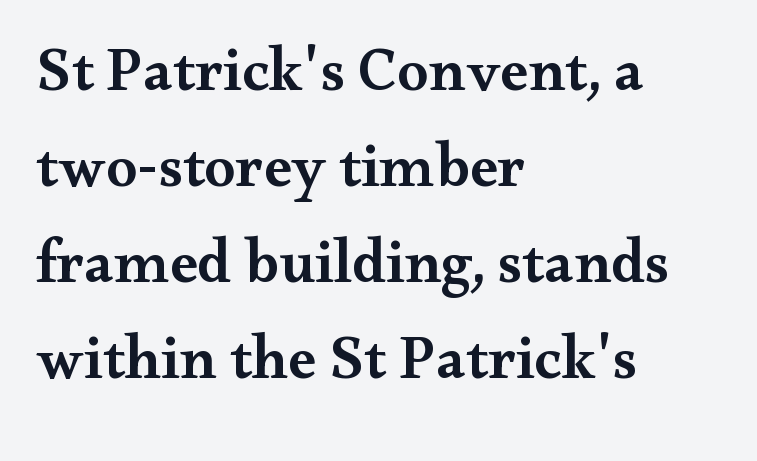
Character widths vary here, with narrow letters taking less room than wide ones. The passage shown is not underscored anywhere. What weight is shown? A semibold, between regular and bold. Short note: letters normally spaced. In terms of posture, this sample is upright.
